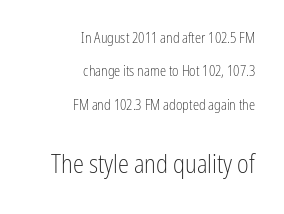
Right-aligned paragraph, ragged on the left. Which chunk is bigger? The second one — the bottom block dwarfs the top. The lettering holds an erect, upright posture throughout. A light-to-regular cut is what we see here.
